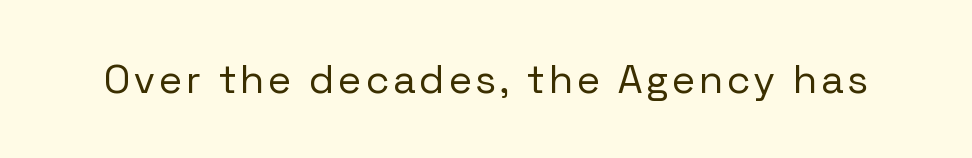
{"serif": "no", "italic": "no", "bold": "no", "weight": "regular", "width": "normal", "stroke_contrast": "low", "x_height": "medium", "monospaced": "no", "underline": "no", "glyph_px": 40}
